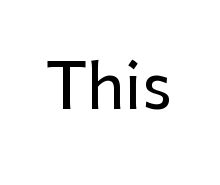
Q: Is the text italic (slanted)? A: No, it is upright.
Q: Is the typeface a serif or a sans-serif typeface? A: Sans-serif.
Q: Is the text underlined? A: No.
Q: Is the spacing between letters normal or unusually wide? A: Normal.
Q: Width (condensed, normal, or wide)? A: Normal.
Q: Stroke contrast? A: Low.
Q: x-height? A: Medium.
Q: Monospaced? A: No.
